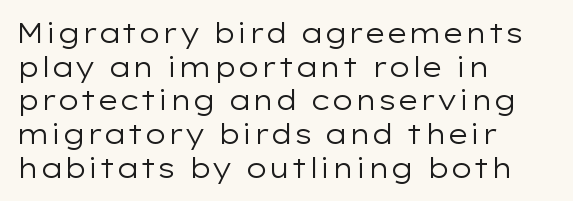
The image shows 27 px text type, upright; set left-aligned, normal line spacing (1.25x), normal letter spacing, not underlined.
